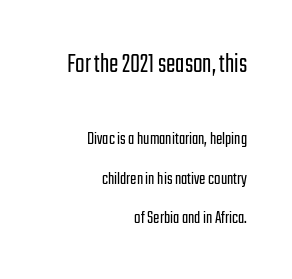
{"serif": "no", "italic": "no", "bold": "no", "weight": "light", "width": "condensed", "stroke_contrast": "low", "x_height": "medium", "monospaced": "no", "underline": "no", "align": "right", "line_spacing": "loose", "line_spacing_ratio": 2.07, "letter_spacing": "normal", "letter_spacing_em": 0.0, "larger_block": "first", "size_ratio": 1.47, "glyph_px": 28}
